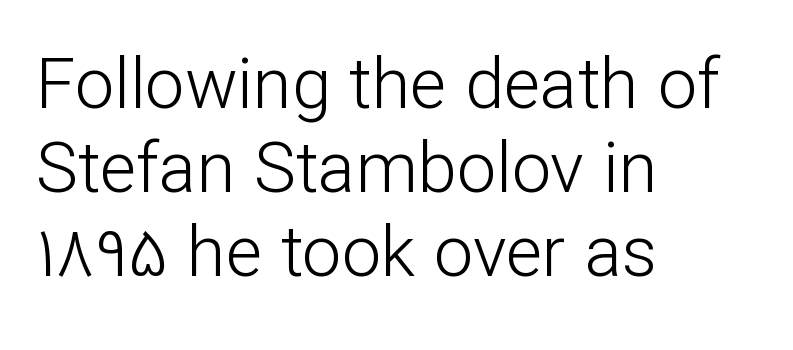
It's the straight-up-and-down kind of type. In terms of letterform style, serifs are entirely absent. Alignment: flush left. Ink coverage per letter is moderate at most. Characters follow at the spacing the type designer built in.
